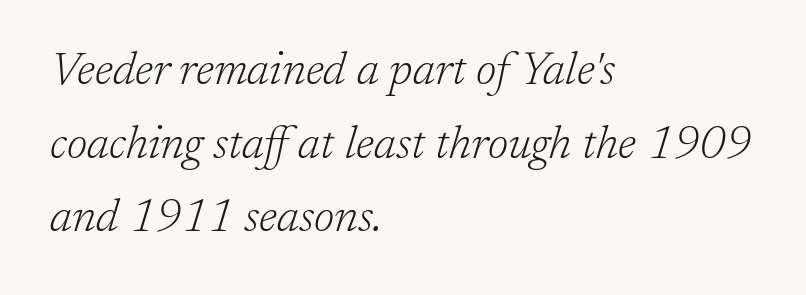
The image shows 46 px light serif type, italic (leaning right); set left-aligned, normal line spacing (1.6x), normal letter spacing, not underlined; low stroke contrast and a medium x-height.
